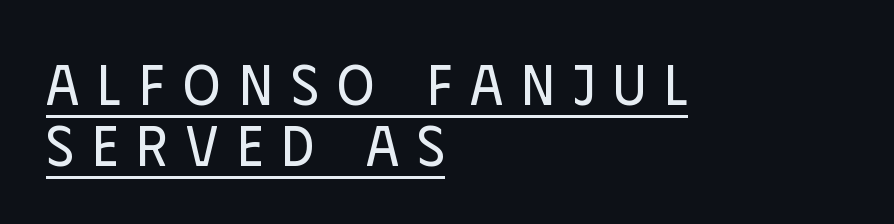
Q: Is the text bold? A: No.
Q: Is the text italic (slanted)? A: No, it is upright.
Q: Is the typeface a serif or a sans-serif typeface? A: Sans-serif.
Q: Is the text underlined? A: Yes.
Q: How is the paragraph aligned? A: Left-aligned.
Q: Is the spacing between letters normal or unusually wide? A: Unusually wide.
Q: Is the spacing between lines tight, normal or loose? A: Tight.
Q: Width (condensed, normal, or wide)? A: Condensed.
Q: Stroke contrast? A: Low.
Q: x-height? A: Large.
Q: Monospaced? A: No.
